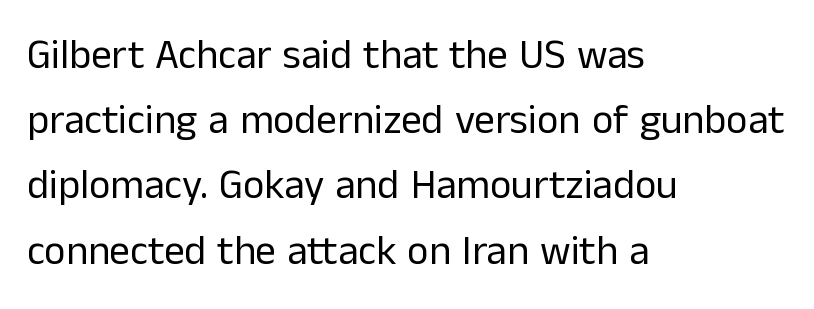
{"serif": "no", "italic": "no", "bold": "no", "weight": "regular", "width": "normal", "stroke_contrast": "low", "x_height": "medium", "monospaced": "no", "underline": "no", "align": "left", "line_spacing": "normal", "line_spacing_ratio": 1.59, "letter_spacing": "normal", "letter_spacing_em": 0.0, "glyph_px": 41}
